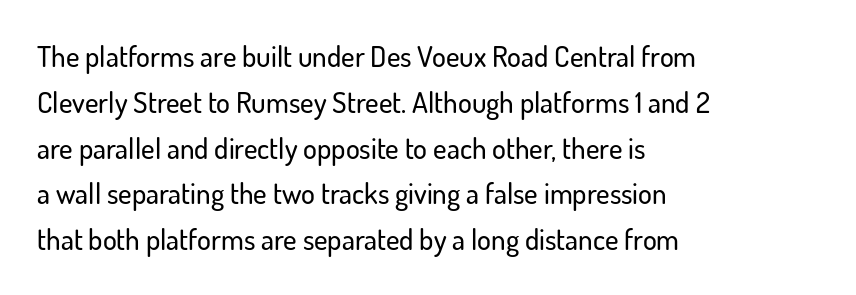
The image shows 29 px sans-serif type, upright; set left-aligned, normal line spacing (1.58x), normal letter spacing, not underlined; low stroke contrast and a small x-height.
